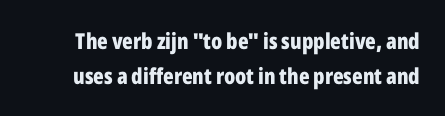
{"italic": "no", "bold": "yes", "underline": "no", "line_spacing": "normal", "line_spacing_ratio": 1.58, "letter_spacing": "normal", "letter_spacing_em": 0.0, "glyph_px": 22}
